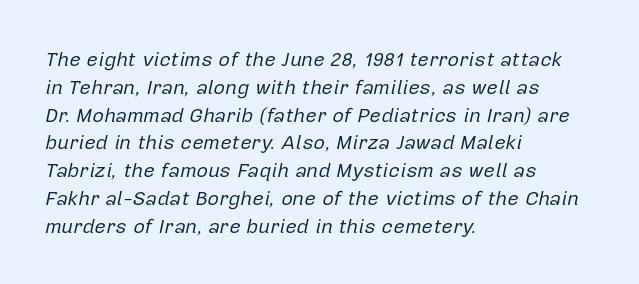
Compared with ordinary roman type, these characters are visibly tilted. The letters sit at their default tracking, neither squeezed nor spread. Stem width sits at or under what a default text font uses. These lines stack with their left ends in a neat column.
